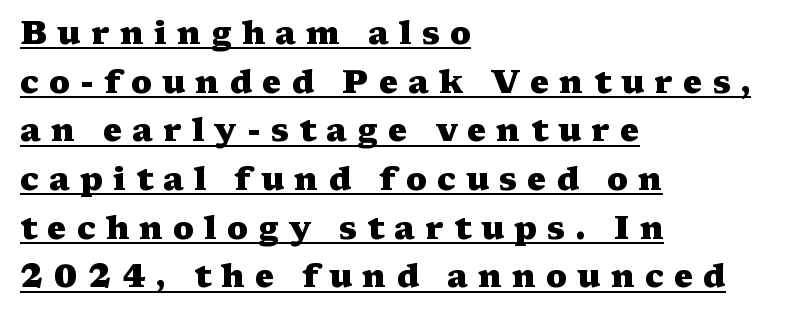
Q: Is the text bold? A: Yes.
Q: Is the text italic (slanted)? A: No, it is upright.
Q: Is the typeface a serif or a sans-serif typeface? A: Serif.
Q: Is the text underlined? A: Yes.
Q: How is the paragraph aligned? A: Left-aligned.
Q: Is the spacing between letters normal or unusually wide? A: Unusually wide.
Q: Is the spacing between lines tight, normal or loose? A: Normal.
Q: Width (condensed, normal, or wide)? A: Wide.
Q: Stroke contrast? A: Medium.
Q: x-height? A: Medium.
Q: Monospaced? A: No.
